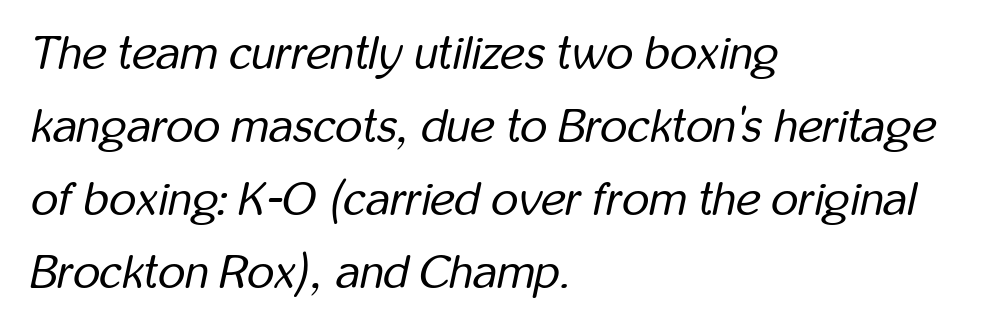
The image shows 47 px regular-weight, condensed type, italic (leaning right); set left-aligned, normal line spacing (1.55x), normal letter spacing, not underlined; low stroke contrast and a medium x-height.
